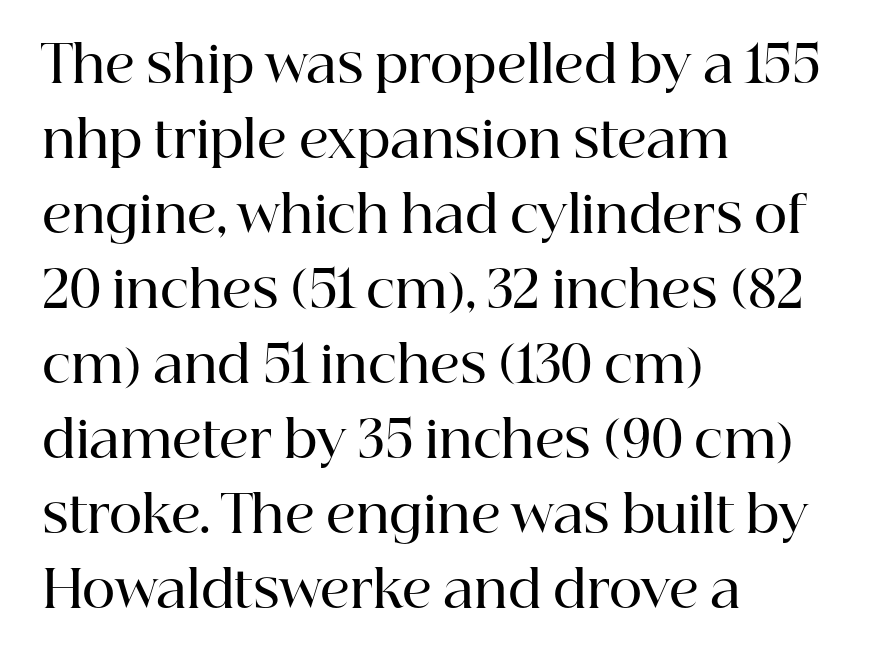
Q: Is the text bold? A: Semi-bold.
Q: Is the text italic (slanted)? A: No, it is upright.
Q: Is the typeface a serif or a sans-serif typeface? A: Serif.
Q: Is the text underlined? A: No.
Q: How is the paragraph aligned? A: Left-aligned.
Q: Is the spacing between letters normal or unusually wide? A: Normal.
Q: Is the spacing between lines tight, normal or loose? A: Normal.
Q: Width (condensed, normal, or wide)? A: Normal.
Q: Stroke contrast? A: High.
Q: x-height? A: Medium.
Q: Monospaced? A: No.
